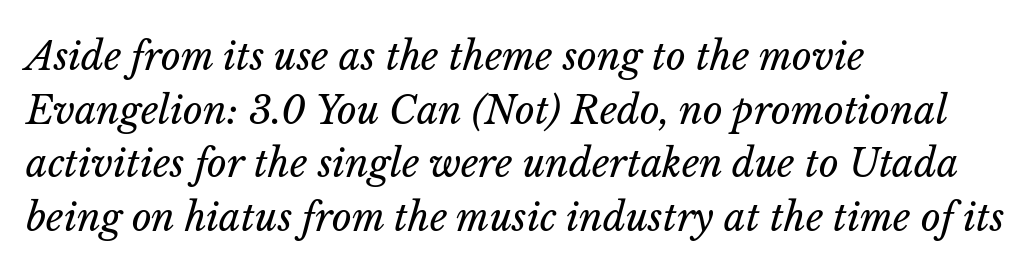
The image shows 38 px regular-weight type, italic (leaning right); set left-aligned, normal line spacing (1.41x), normal letter spacing, not underlined; low stroke contrast and a medium x-height.
